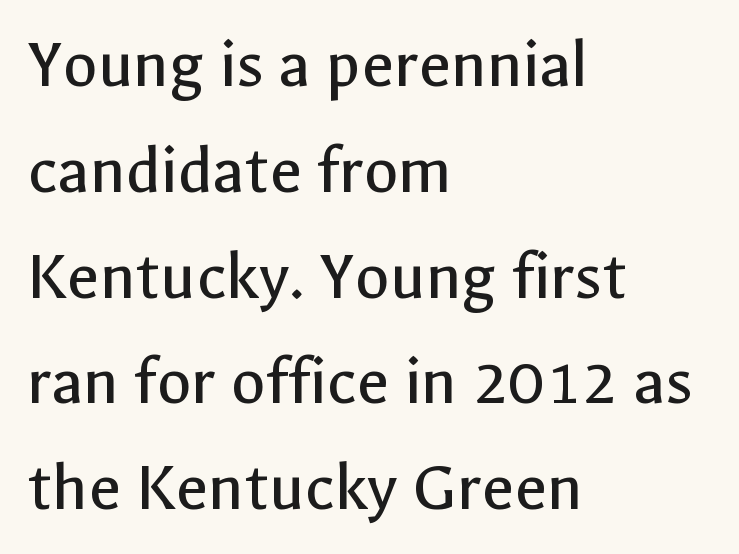
The image shows 71 px regular-weight sans-serif type, upright; set left-aligned, normal line spacing (1.49x), normal letter spacing, not underlined; a medium x-height.
